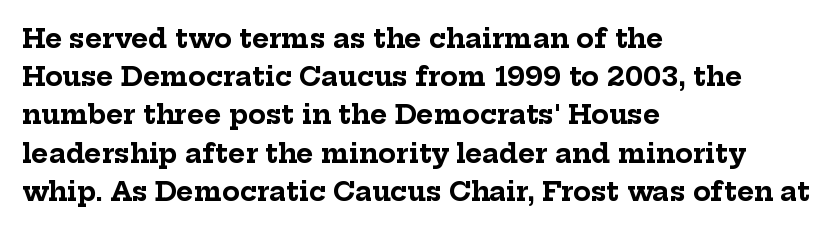
Q: Is the text bold? A: Yes.
Q: Is the text italic (slanted)? A: No, it is upright.
Q: Is the text underlined? A: No.
Q: How is the paragraph aligned? A: Left-aligned.
Q: Is the spacing between letters normal or unusually wide? A: Normal.
Q: Is the spacing between lines tight, normal or loose? A: Normal.
